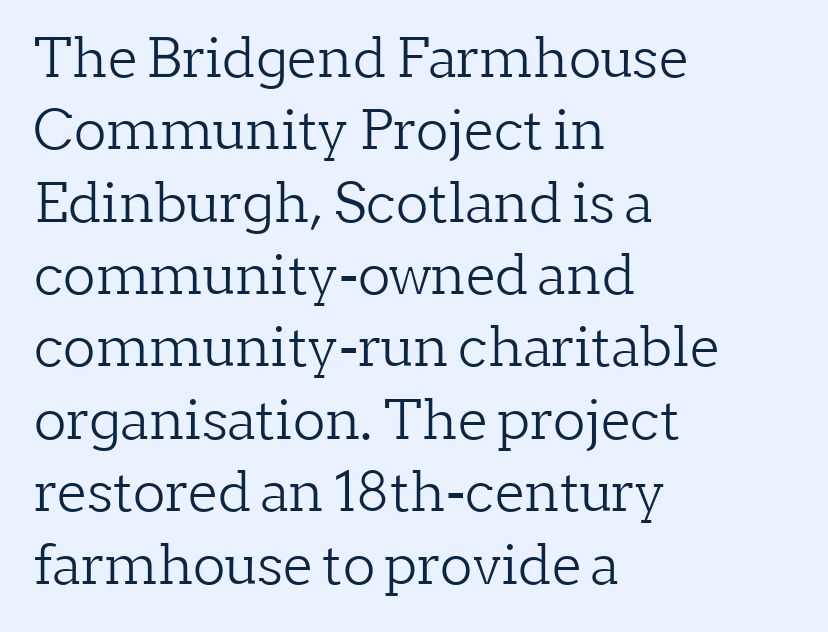
Q: Is the text bold? A: No.
Q: Is the text italic (slanted)? A: No, it is upright.
Q: Is the typeface a serif or a sans-serif typeface? A: Serif.
Q: Is the text underlined? A: No.
Q: How is the paragraph aligned? A: Left-aligned.
Q: Is the spacing between letters normal or unusually wide? A: Normal.
Q: Is the spacing between lines tight, normal or loose? A: Normal.
Q: Width (condensed, normal, or wide)? A: Normal.
Q: Stroke contrast? A: Low.
Q: x-height? A: Medium.
Q: Monospaced? A: No.
